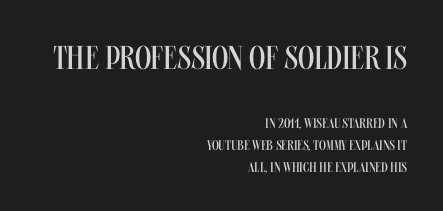
Q: Is the text bold? A: No.
Q: Is the text italic (slanted)? A: No, it is upright.
Q: Is the typeface a serif or a sans-serif typeface? A: Sans-serif.
Q: Is the text underlined? A: No.
Q: How is the paragraph aligned? A: Right-aligned.
Q: Is the spacing between letters normal or unusually wide? A: Normal.
Q: Is the spacing between lines tight, normal or loose? A: Normal.
Q: Which block of text is set in a larger size, the first (top) or the second (bottom)? A: The first (top) one.
Q: Width (condensed, normal, or wide)? A: Condensed.
Q: Stroke contrast? A: Medium.
Q: x-height? A: Large.
Q: Monospaced? A: No.
